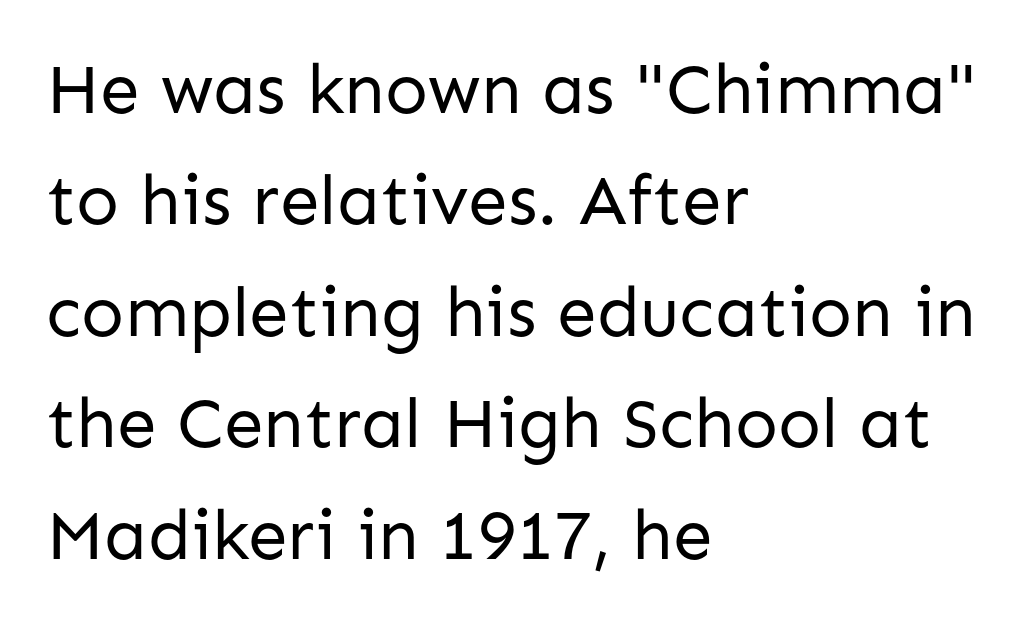
The rendering keeps characters at their native spacing. The axis of the letterforms is exactly vertical. In CSS terms this would be text-align: left. A typesetter would call this proportional, since set widths differ per character. Stems here are at most as thick as an everyday book face. Horizontal bands of white between lines are of average thickness.
